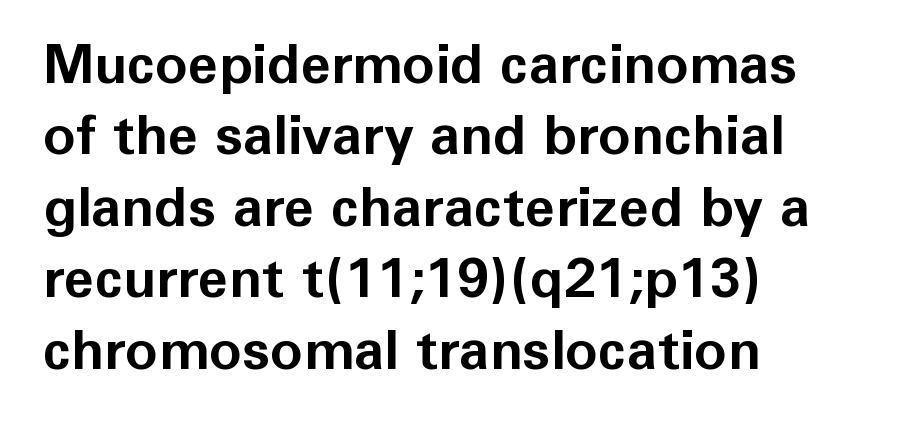
The image shows 55 px bold sans-serif type, upright; set left-aligned, normal line spacing (1.3x), normal letter spacing, not underlined; low stroke contrast and a medium x-height.
